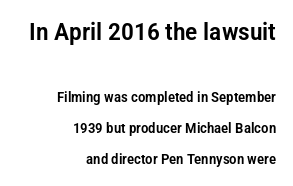
The image shows 24 px text type, upright; set right-aligned, loose line spacing (2.21x), normal letter spacing, not underlined; the first (top) block is 1.71x larger.
